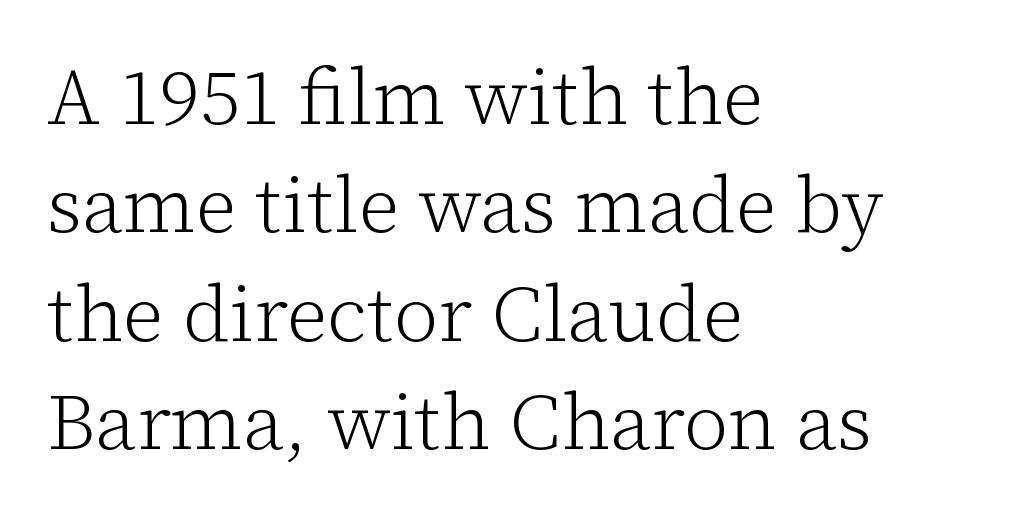
How are the letters spaced? Ordinarily, with no added tracking. Every row of glyphs begins at an identical x-position on the left. The letters stand straight up with perfectly vertical stems. This sample keeps an unexceptional amount of space between lines. The specimen omits any rule beneath the text block's lines. Is this a sans? No — the strokes have serifs.
